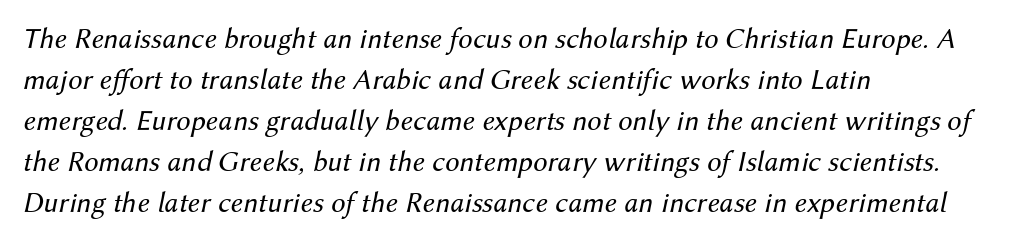
{"italic": "yes", "lean": "right", "slant_degrees": 12, "bold": "no", "weight": "regular", "width": "normal", "stroke_contrast": "medium", "x_height": "medium", "monospaced": "no", "underline": "no", "align": "left", "line_spacing": "normal", "line_spacing_ratio": 1.41, "letter_spacing": "normal", "letter_spacing_em": 0.0, "glyph_px": 29}
